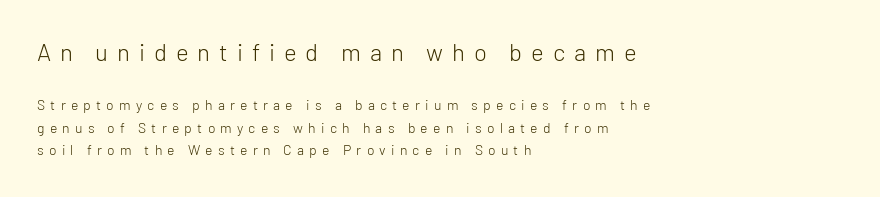
Q: Is the text bold? A: No.
Q: Is the text italic (slanted)? A: No, it is upright.
Q: Is the text underlined? A: No.
Q: How is the paragraph aligned? A: Left-aligned.
Q: Is the spacing between letters normal or unusually wide? A: Unusually wide.
Q: Is the spacing between lines tight, normal or loose? A: Normal.
Q: Which block of text is set in a larger size, the first (top) or the second (bottom)? A: The first (top) one.
